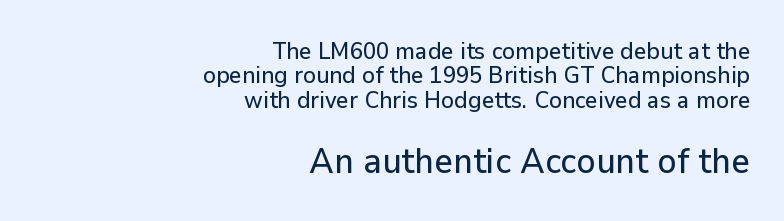
Q: Is the text italic (slanted)? A: No, it is upright.
Q: Is the typeface a serif or a sans-serif typeface? A: Sans-serif.
Q: Is the text underlined? A: No.
Q: How is the paragraph aligned? A: Right-aligned.
Q: Is the spacing between letters normal or unusually wide? A: Normal.
Q: Is the spacing between lines tight, normal or loose? A: Tight.
Q: Which block of text is set in a larger size, the first (top) or the second (bottom)? A: The second (bottom) one.
Q: Width (condensed, normal, or wide)? A: Normal.
Q: Stroke contrast? A: Low.
Q: x-height? A: Medium.
Q: Monospaced? A: No.
